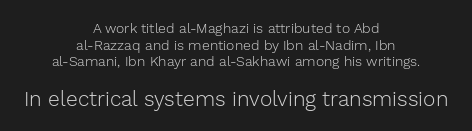
Q: Is the text bold? A: No.
Q: Is the text italic (slanted)? A: No, it is upright.
Q: Is the text underlined? A: No.
Q: How is the paragraph aligned? A: Centered.
Q: Is the spacing between letters normal or unusually wide? A: Normal.
Q: Which block of text is set in a larger size, the first (top) or the second (bottom)? A: The second (bottom) one.
